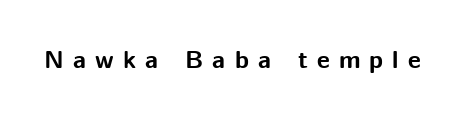
Q: Is the text bold? A: Yes.
Q: Is the text italic (slanted)? A: No, it is upright.
Q: Is the text underlined? A: No.
Q: Is the spacing between letters normal or unusually wide? A: Unusually wide.
